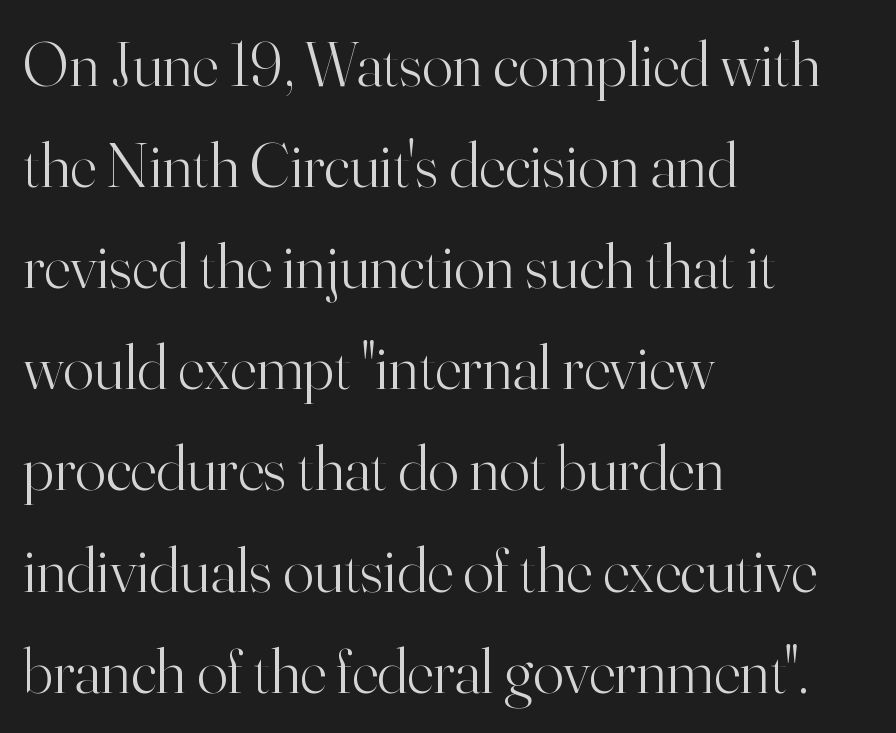
Q: Is the text bold? A: No.
Q: Is the text italic (slanted)? A: No, it is upright.
Q: Is the typeface a serif or a sans-serif typeface? A: Serif.
Q: Is the text underlined? A: No.
Q: How is the paragraph aligned? A: Left-aligned.
Q: Is the spacing between letters normal or unusually wide? A: Normal.
Q: Is the spacing between lines tight, normal or loose? A: Normal.
Q: Width (condensed, normal, or wide)? A: Normal.
Q: Stroke contrast? A: High.
Q: x-height? A: Small.
Q: Monospaced? A: No.
